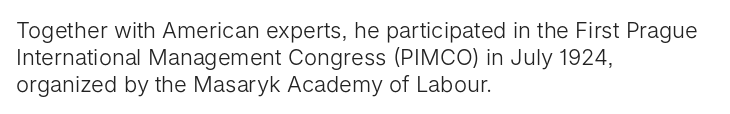
Q: Is the text bold? A: No.
Q: Is the text italic (slanted)? A: No, it is upright.
Q: Is the text underlined? A: No.
Q: How is the paragraph aligned? A: Left-aligned.
Q: Is the spacing between letters normal or unusually wide? A: Normal.
